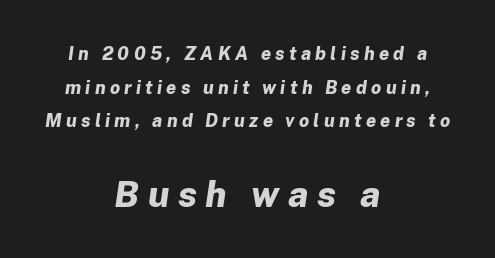
Q: Is the text bold? A: Yes.
Q: Is the text italic (slanted)? A: Yes, it leans right by about 8 degrees.
Q: Is the text underlined? A: No.
Q: How is the paragraph aligned? A: Centered.
Q: Is the spacing between letters normal or unusually wide? A: Unusually wide.
Q: Which block of text is set in a larger size, the first (top) or the second (bottom)? A: The second (bottom) one.
Q: Width (condensed, normal, or wide)? A: Normal.
Q: Stroke contrast? A: Low.
Q: x-height? A: Medium.
Q: Monospaced? A: No.
